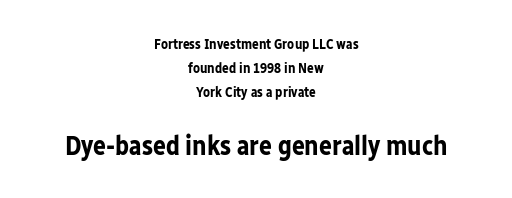
The image shows 27 px bold type, upright; set centered, line spacing 1.73x, normal letter spacing, not underlined; the second (bottom) block is 1.93x larger.
